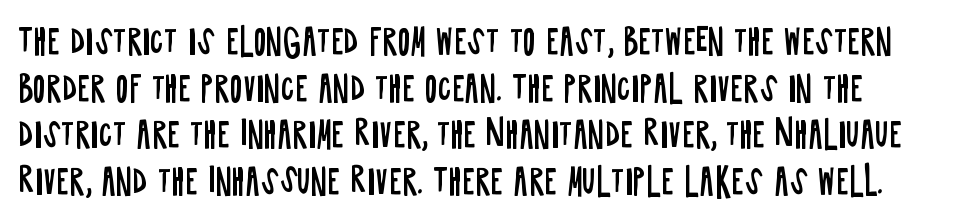
The image shows 34 px regular-weight, condensed sans-serif type, upright; set left-aligned, normal line spacing (1.37x), normal letter spacing, not underlined; low stroke contrast and a large x-height.
